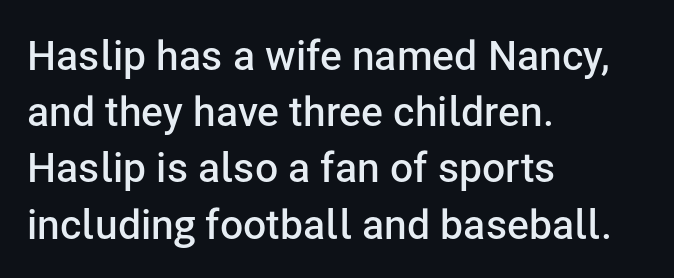
Font category for this specimen: sans-serif. The specimen reads as upright at a glance. Bold? Not quite — semibold, heavier than regular but stopping short. The zone under the glyphs is completely vacant. The rendering anchors every line to the left-hand side. The vertical gap from one line to the next is medium.
